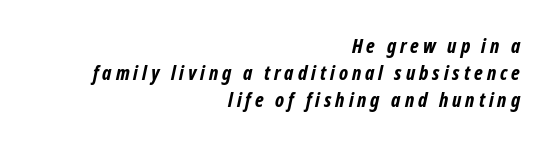
The image shows 20 px bold type; set right-aligned, normal line spacing (1.35x), unusually wide letter spacing (+0.2 em), not underlined.
